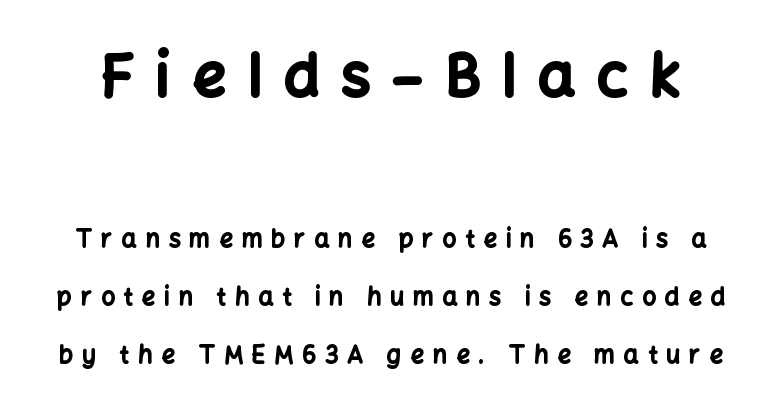
The image shows 59 px bold sans-serif type, upright; set loose line spacing (2.42x), unusually wide letter spacing (+0.37 em), not underlined; the first (top) block is 2.46x larger; low stroke contrast and a medium x-height.
